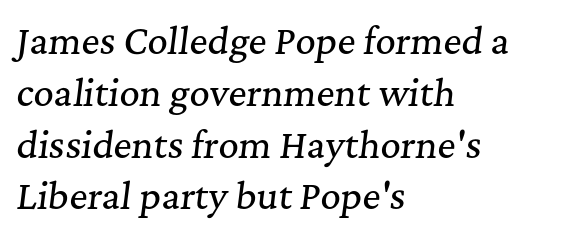
The rows are spaced the way most documents space them. Note: serifs present on the glyphs. Does the lettering tilt? It does — this is italic. The lines are quadded left. You could call the tracking neutral — neither tight nor loose. Spacing verdict: proportional, widths tailored to each character.
